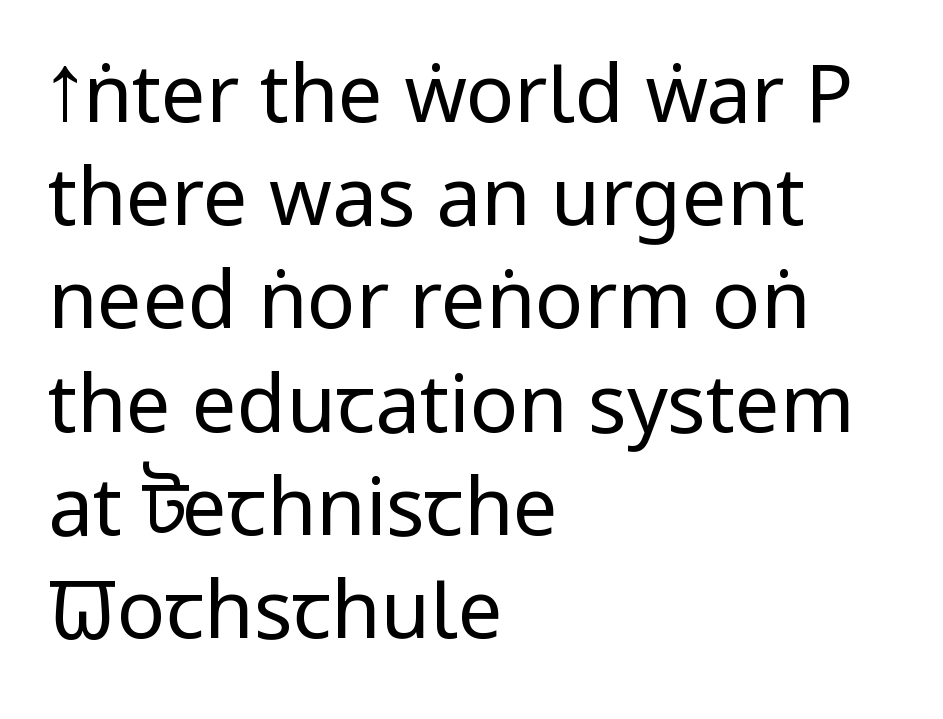
Nope, no serifs anywhere on these letters. Anything drawn beneath the words? Only blank space. The lettering holds an erect, upright posture throughout. Stem width sits at or under what a default text font uses. Tracking here is standard; glyphs follow each other at the usual distance.
